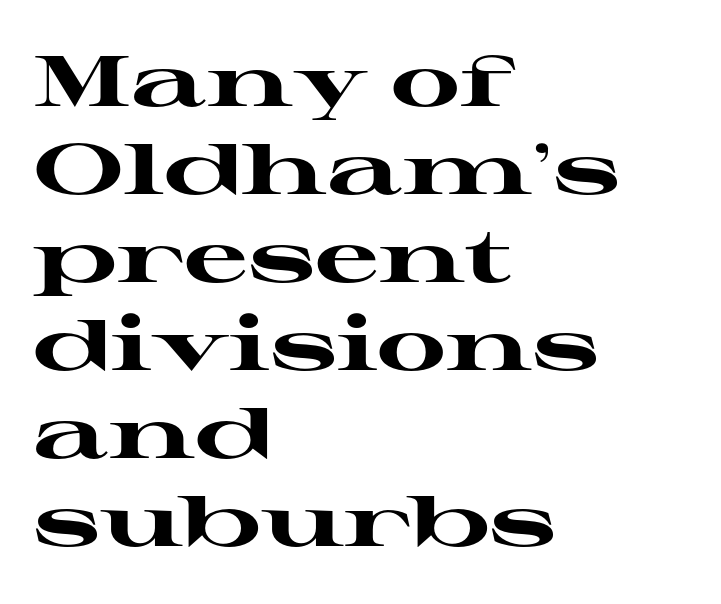
The image shows 71 px heavy, wide serif type, upright; set left-aligned, line spacing 1.24x, normal letter spacing, not underlined; high stroke contrast and a medium x-height.
